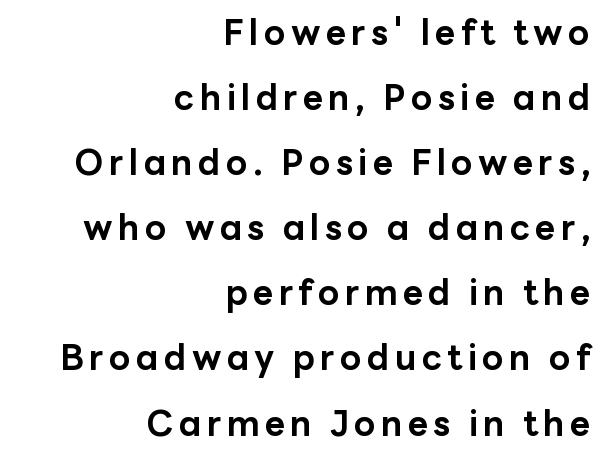
Q: Is the text bold? A: Yes.
Q: Is the text italic (slanted)? A: No, it is upright.
Q: Is the typeface a serif or a sans-serif typeface? A: Sans-serif.
Q: Is the text underlined? A: No.
Q: How is the paragraph aligned? A: Right-aligned.
Q: Width (condensed, normal, or wide)? A: Normal.
Q: Stroke contrast? A: Low.
Q: x-height? A: Medium.
Q: Monospaced? A: No.
